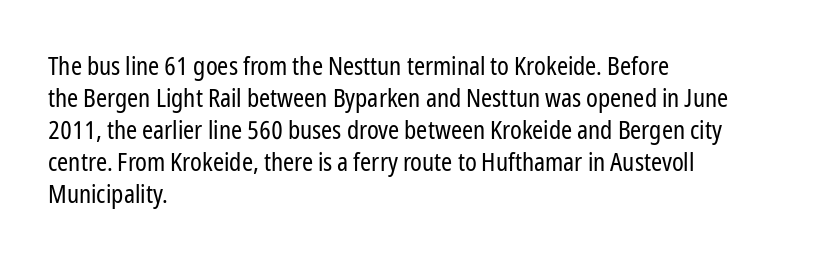
The image shows 25 px text type, upright; set left-aligned, normal line spacing (1.28x), normal letter spacing, not underlined.
